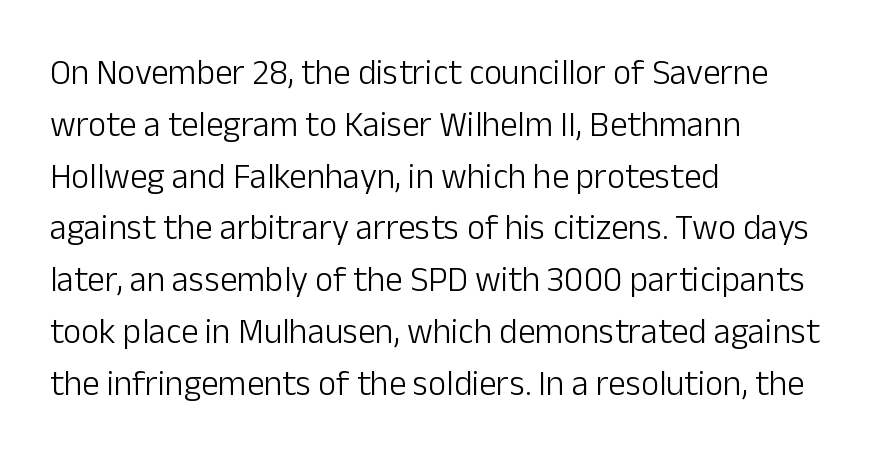
{"serif": "no", "italic": "no", "bold": "no", "weight": "light", "width": "normal", "stroke_contrast": "low", "x_height": "medium", "monospaced": "no", "underline": "no", "align": "left", "line_spacing": "normal", "line_spacing_ratio": 1.48, "letter_spacing": "normal", "letter_spacing_em": 0.0, "glyph_px": 35}
